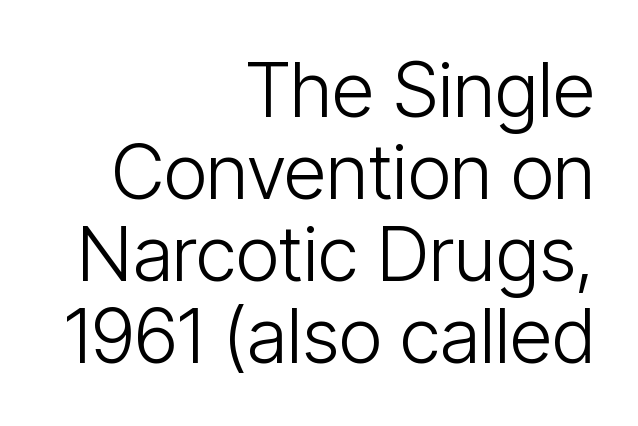
The image shows 76 px light, condensed sans-serif type, upright; set right-aligned, tight line spacing (1.08x), normal letter spacing, not underlined; low stroke contrast and a medium x-height.
